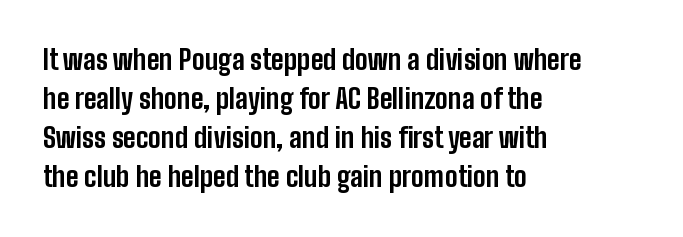
Q: Is the text bold? A: Yes.
Q: Is the text italic (slanted)? A: No, it is upright.
Q: Is the text underlined? A: No.
Q: How is the paragraph aligned? A: Left-aligned.
Q: Is the spacing between letters normal or unusually wide? A: Normal.
Q: Is the spacing between lines tight, normal or loose? A: Normal.
